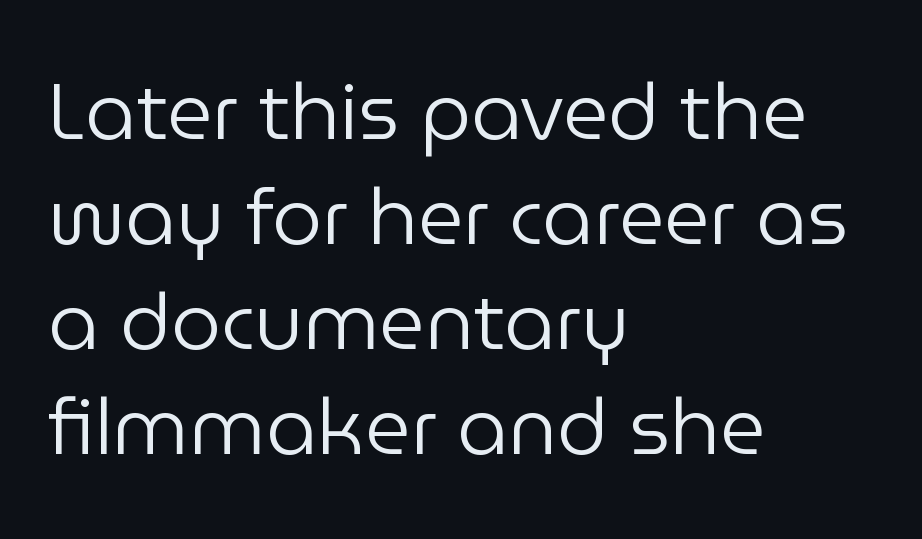
{"serif": "no", "italic": "no", "bold": "no", "weight": "regular", "width": "normal", "stroke_contrast": "low", "x_height": "medium", "monospaced": "no", "underline": "no", "align": "left", "line_spacing": "normal", "line_spacing_ratio": 1.33, "letter_spacing": "normal", "letter_spacing_em": 0.0, "glyph_px": 79}
